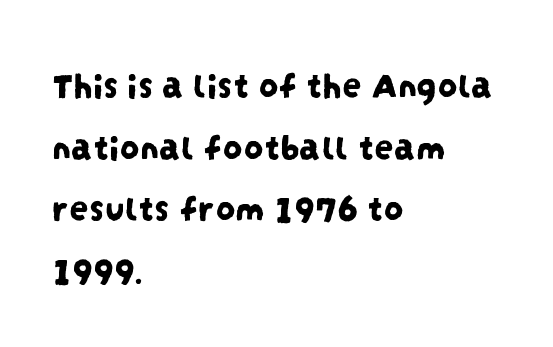
Q: Is the typeface a serif or a sans-serif typeface? A: Sans-serif.
Q: Is the text underlined? A: No.
Q: How is the paragraph aligned? A: Left-aligned.
Q: Is the spacing between letters normal or unusually wide? A: Normal.
Q: Is the spacing between lines tight, normal or loose? A: Normal.
Q: Width (condensed, normal, or wide)? A: Condensed.
Q: Stroke contrast? A: Low.
Q: x-height? A: Large.
Q: Monospaced? A: No.
